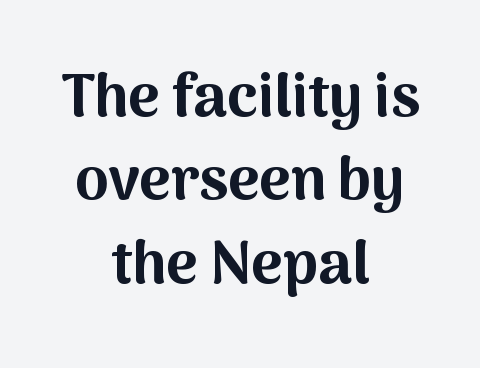
{"serif": "no", "italic": "no", "bold": "yes", "weight": "bold", "width": "normal", "stroke_contrast": "medium", "x_height": "medium", "monospaced": "no", "underline": "no", "align": "center", "line_spacing": "normal", "line_spacing_ratio": 1.39, "letter_spacing": "normal", "letter_spacing_em": 0.0, "glyph_px": 60}
